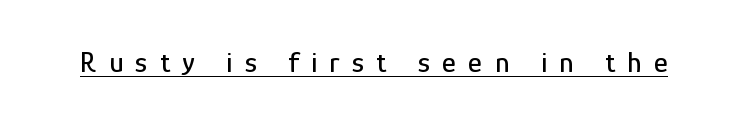
Q: Is the text italic (slanted)? A: No, it is upright.
Q: Is the typeface a serif or a sans-serif typeface? A: Sans-serif.
Q: Is the text underlined? A: Yes.
Q: Is the spacing between letters normal or unusually wide? A: Unusually wide.
Q: Width (condensed, normal, or wide)? A: Condensed.
Q: Stroke contrast? A: Low.
Q: x-height? A: Medium.
Q: Monospaced? A: No.
